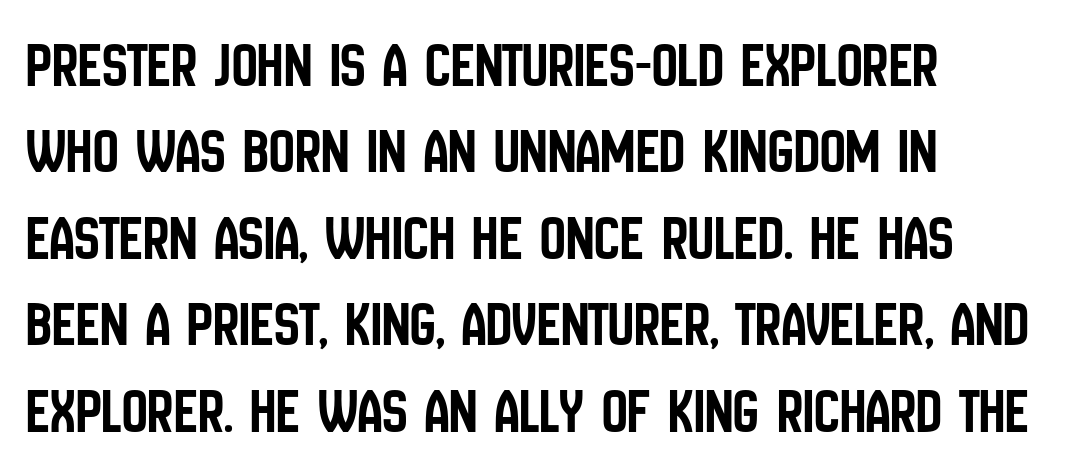
The image shows 64 px condensed sans-serif type, upright; set left-aligned, normal line spacing (1.35x), normal letter spacing, not underlined; low stroke contrast and a large x-height.
